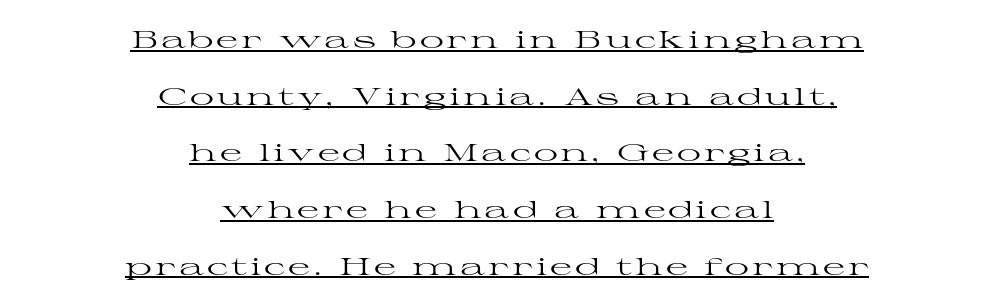
The image shows 24 px text type, upright; set centered, loose line spacing (2.36x), underlined.
